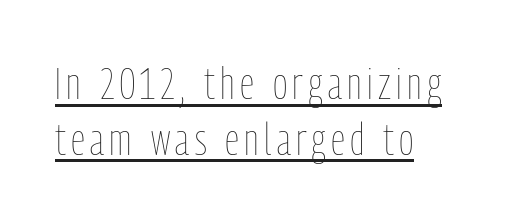
{"italic": "no", "bold": "no", "weight": "thin", "width": "condensed", "stroke_contrast": "low", "x_height": "medium", "monospaced": "no", "underline": "yes", "line_spacing_ratio": 1.24, "glyph_px": 45}
